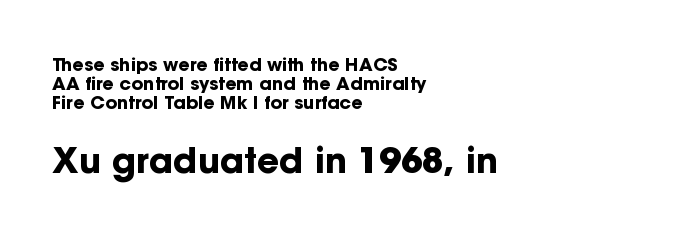
Q: Is the text bold? A: Yes.
Q: Is the text italic (slanted)? A: No, it is upright.
Q: Is the typeface a serif or a sans-serif typeface? A: Sans-serif.
Q: Is the text underlined? A: No.
Q: How is the paragraph aligned? A: Left-aligned.
Q: Is the spacing between letters normal or unusually wide? A: Normal.
Q: Is the spacing between lines tight, normal or loose? A: Tight.
Q: Which block of text is set in a larger size, the first (top) or the second (bottom)? A: The second (bottom) one.
Q: Width (condensed, normal, or wide)? A: Normal.
Q: Stroke contrast? A: Low.
Q: x-height? A: Medium.
Q: Monospaced? A: No.
